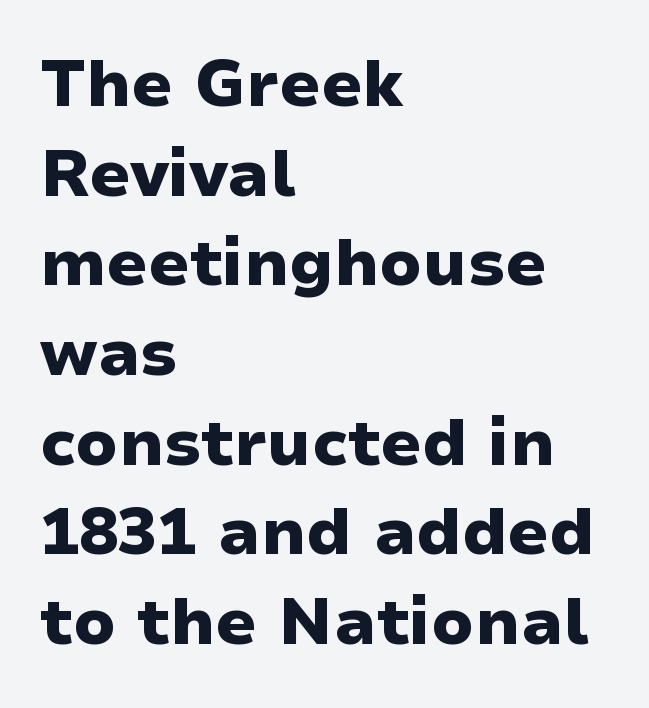
Type without underlining. The face used here is proportionally spaced, like ordinary book or web type. Glyph-to-glyph distance matches everyday printed text. Weight: bold.
